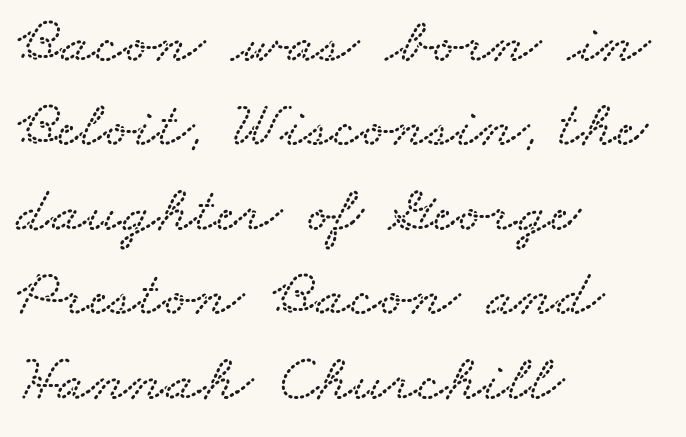
Where is the straight margin? On the left. Rule under the text: the space is simply empty. This sample uses plain, unmodified letter spacing. Rows of type keep a routine distance in the vertical direction.
